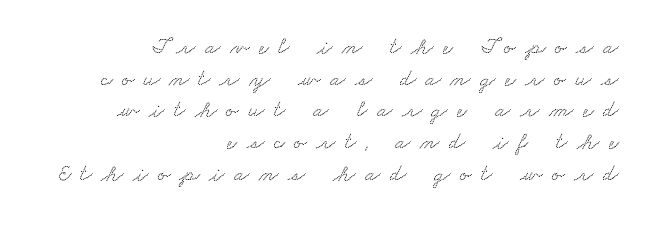
The image shows 23 px text type; set right-aligned, normal line spacing (1.38x), unusually wide letter spacing (+0.4 em), not underlined.
